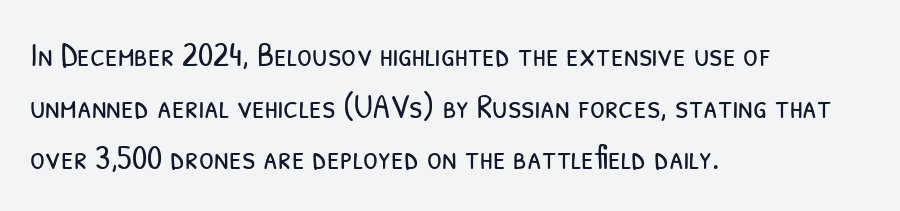
The image shows 34 px light, condensed sans-serif type; set left-aligned, normal line spacing (1.52x), normal letter spacing, not underlined; low stroke contrast and a medium x-height.
